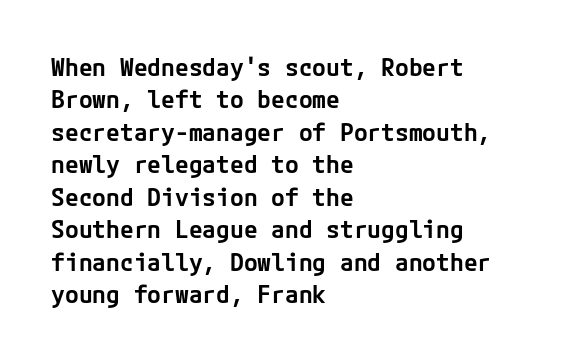
The type is set solid horizontally, with unmodified tracking. Check the space under the baseline: it is left empty. In terms of weight, the rendering is demibold, just under bold. This is the regular roman posture of the typeface.
